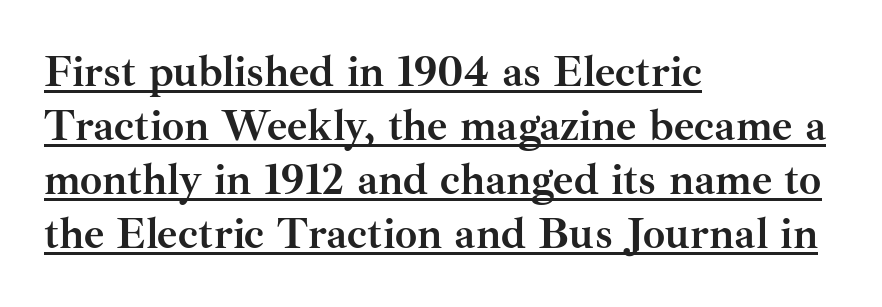
{"serif": "yes", "italic": "no", "bold": "yes", "weight": "semibold", "width": "normal", "stroke_contrast": "medium", "x_height": "small", "monospaced": "no", "underline": "yes", "align": "left", "line_spacing_ratio": 1.23, "letter_spacing": "normal", "letter_spacing_em": 0.0, "glyph_px": 44}
